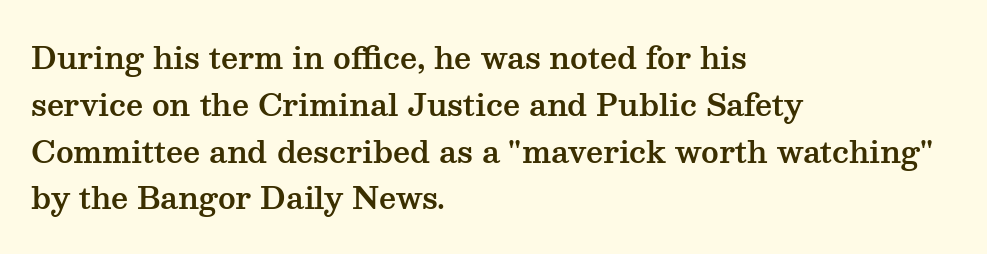
Q: Is the text italic (slanted)? A: No, it is upright.
Q: Is the typeface a serif or a sans-serif typeface? A: Serif.
Q: Is the text underlined? A: No.
Q: How is the paragraph aligned? A: Left-aligned.
Q: Is the spacing between letters normal or unusually wide? A: Normal.
Q: Is the spacing between lines tight, normal or loose? A: Normal.
Q: Width (condensed, normal, or wide)? A: Wide.
Q: Stroke contrast? A: Medium.
Q: x-height? A: Medium.
Q: Monospaced? A: No.
